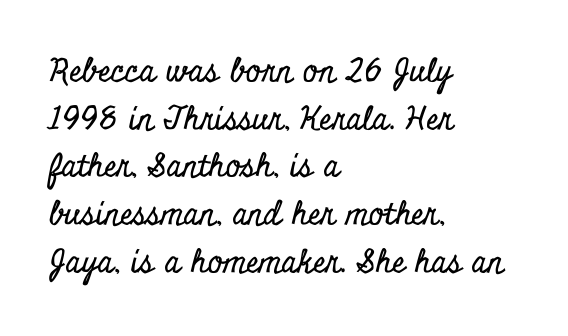
The image shows 32 px condensed serif type; set left-aligned, normal line spacing (1.49x), normal letter spacing, not underlined; low stroke contrast and a small x-height.
